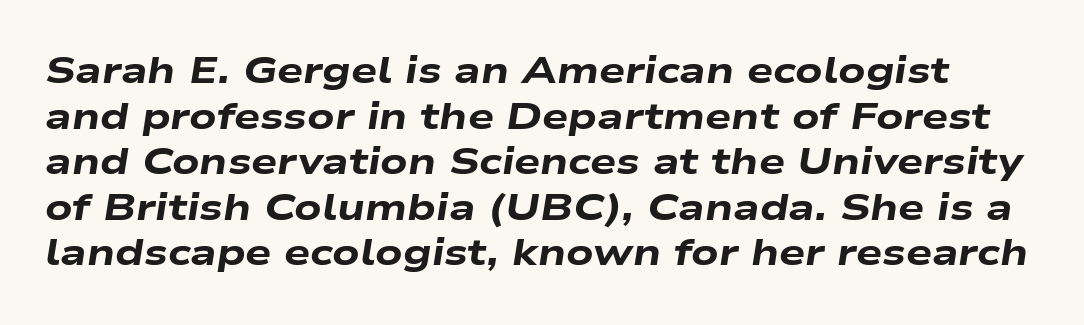
The image shows 37 px heavy, wide type, italic (leaning right); set line spacing 1.23x, normal letter spacing, not underlined; low stroke contrast and a medium x-height.
